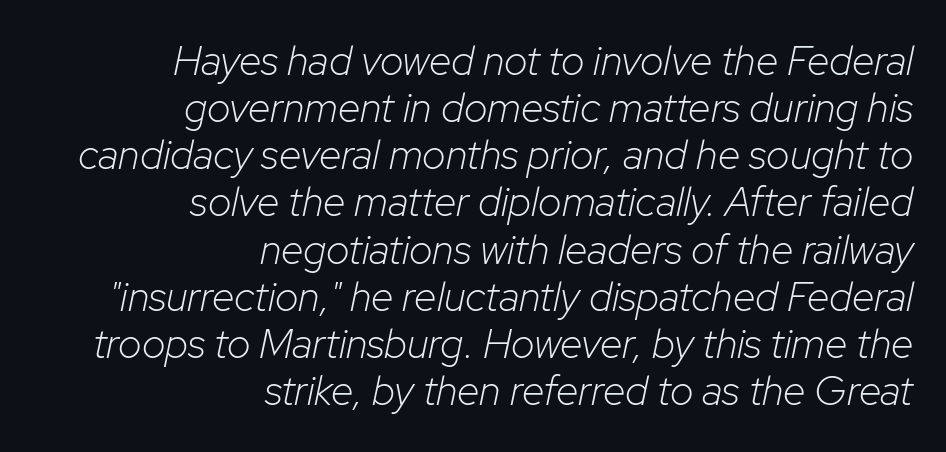
The image shows 41 px light type, italic (leaning right); set right-aligned, tight line spacing (1.15x), normal letter spacing, not underlined; low stroke contrast and a medium x-height.
